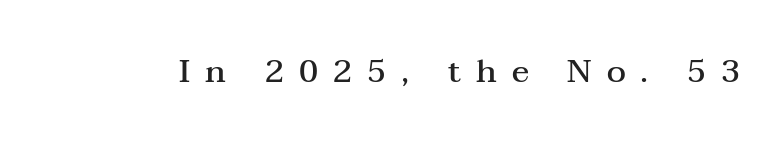
Q: Is the text bold? A: Semi-bold.
Q: Is the text italic (slanted)? A: No, it is upright.
Q: Is the typeface a serif or a sans-serif typeface? A: Serif.
Q: Is the text underlined? A: No.
Q: Is the spacing between letters normal or unusually wide? A: Unusually wide.
Q: Width (condensed, normal, or wide)? A: Wide.
Q: Stroke contrast? A: Medium.
Q: x-height? A: Medium.
Q: Monospaced? A: No.
